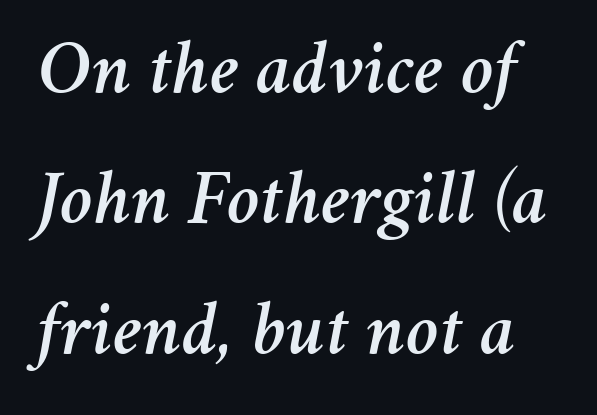
Q: Is the text italic (slanted)? A: Yes, it leans right by about 11 degrees.
Q: Is the text underlined? A: No.
Q: Is the spacing between letters normal or unusually wide? A: Normal.
Q: Is the spacing between lines tight, normal or loose? A: Normal.
Q: Width (condensed, normal, or wide)? A: Normal.
Q: Stroke contrast? A: Medium.
Q: x-height? A: Medium.
Q: Monospaced? A: No.
